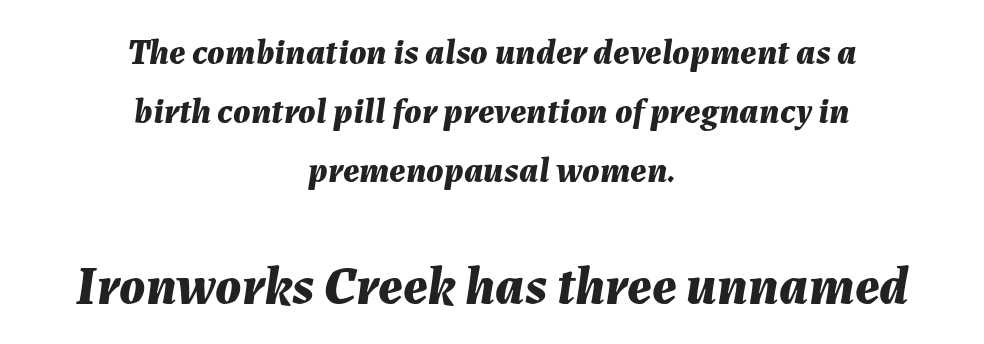
Q: Is the text bold? A: Yes.
Q: Is the text italic (slanted)? A: Yes, it leans right by about 7 degrees.
Q: Is the text underlined? A: No.
Q: How is the paragraph aligned? A: Centered.
Q: Is the spacing between letters normal or unusually wide? A: Normal.
Q: Is the spacing between lines tight, normal or loose? A: Normal.
Q: Which block of text is set in a larger size, the first (top) or the second (bottom)? A: The second (bottom) one.
Q: Width (condensed, normal, or wide)? A: Normal.
Q: Stroke contrast? A: Medium.
Q: x-height? A: Medium.
Q: Monospaced? A: No.
